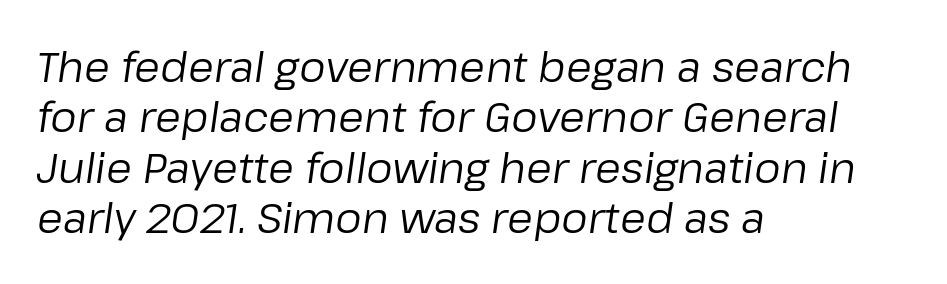
You could call the tracking neutral — neither tight nor loose. The typesetting does not lean heavy: it is not bold. Varying glyph widths throughout — classic text-font behaviour. Characters are canted at an angle relative to the baseline's perpendicular.
